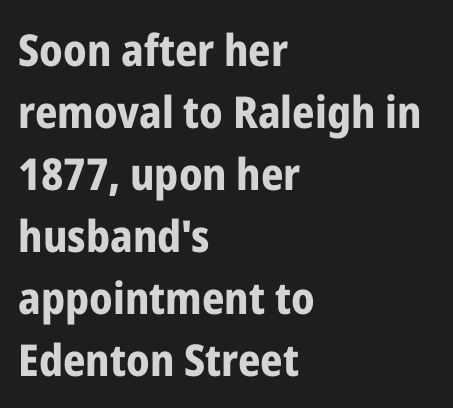
The gap between lines stays unmarked. Are there feet on the stems? There aren't — it's a sans. Normally led — the rows are evenly, conventionally spaced. Layout note: lines flush left. The tracking reads as untouched default to a designer's eye. Is this a fixed-width face? No — the glyphs have proportional, varying widths.
